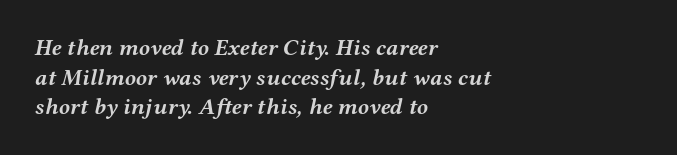
Check under the words: just untouched page. You can tell it's italic because the verticals aren't actually vertical. Caption: multi-line text, flush left, ragged right. Characters follow at the spacing the type designer built in. Every letter is thick-stroked: bold, no question.
